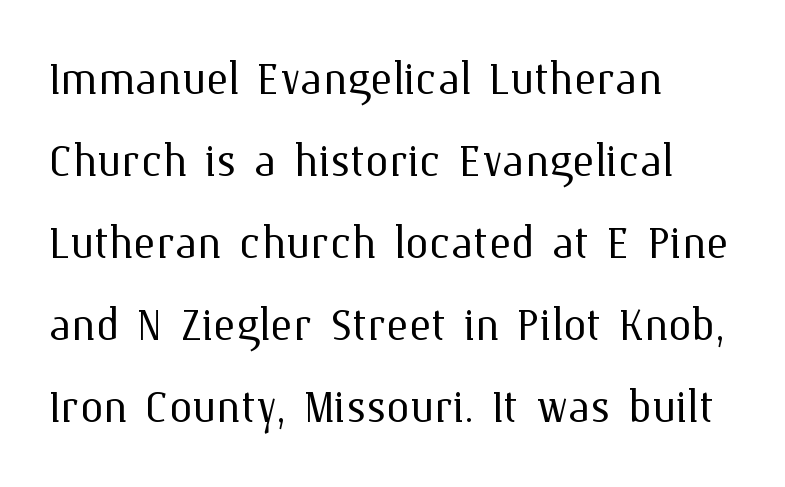
Q: Is the text bold? A: No.
Q: Is the text italic (slanted)? A: No, it is upright.
Q: Is the text underlined? A: No.
Q: How is the paragraph aligned? A: Left-aligned.
Q: Is the spacing between letters normal or unusually wide? A: Normal.
Q: Is the spacing between lines tight, normal or loose? A: Normal.
Q: Width (condensed, normal, or wide)? A: Normal.
Q: Stroke contrast? A: Medium.
Q: x-height? A: Medium.
Q: Monospaced? A: No.
